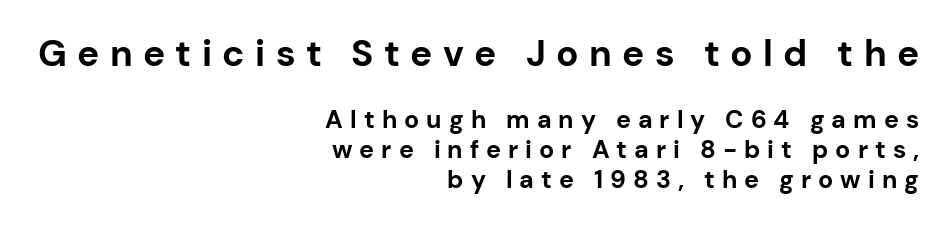
{"serif": "no", "italic": "no", "bold": "yes", "weight": "bold", "width": "normal", "stroke_contrast": "low", "x_height": "medium", "monospaced": "no", "underline": "no", "align": "right", "line_spacing_ratio": 1.2, "letter_spacing": "wide", "letter_spacing_em": 0.28, "larger_block": "first", "size_ratio": 1.48, "glyph_px": 37}
